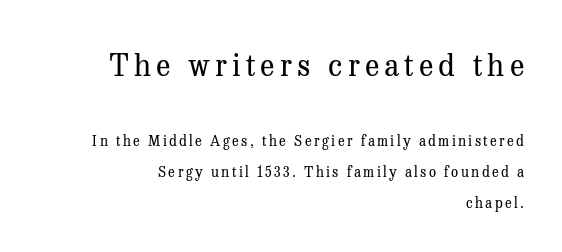
The letters in the upper block stand taller than those in the block below. This block would shrink considerably if given ordinary leading; it's expanded now. A typesetter would call this proportional, since set widths differ per character. This sample uses an upright cut, with every glyph sitting square on the baseline. Typeset ragged left — the right edge is the straight one.
